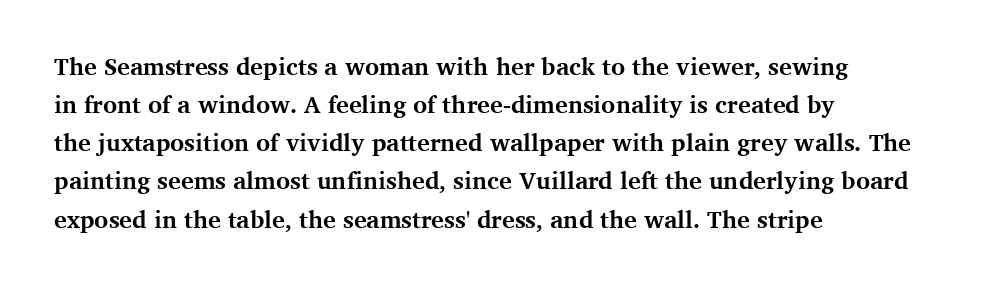
The image shows 24 px bold type, upright; set left-aligned, normal line spacing (1.59x), normal letter spacing, not underlined.
